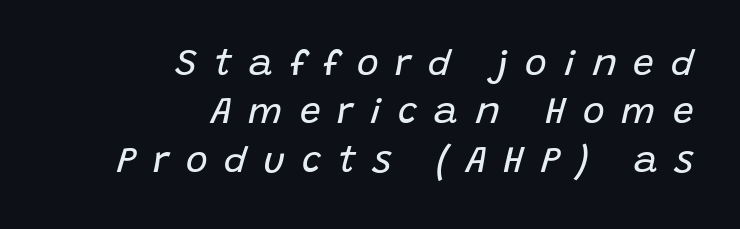
Do the characters align in a grid? No, the font is proportional. Designer's note — italics engaged. The passage is arranged like a letterhead date or caption credit — flush right. Loose tracking; the words dissolve into strings of separated letters. Descenders hang freely into open space.
